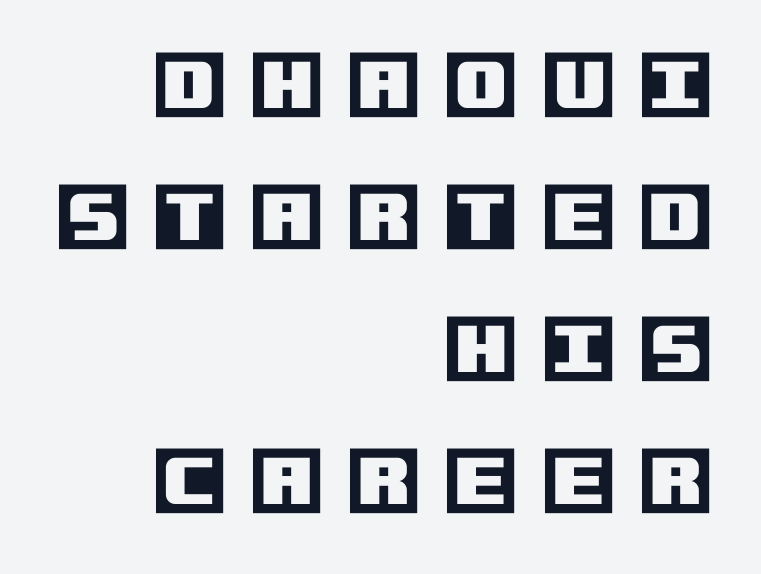
Q: Is the text italic (slanted)? A: No, it is upright.
Q: Is the text underlined? A: No.
Q: How is the paragraph aligned? A: Right-aligned.
Q: Is the spacing between letters normal or unusually wide? A: Unusually wide.
Q: Width (condensed, normal, or wide)? A: Normal.
Q: x-height? A: Large.
